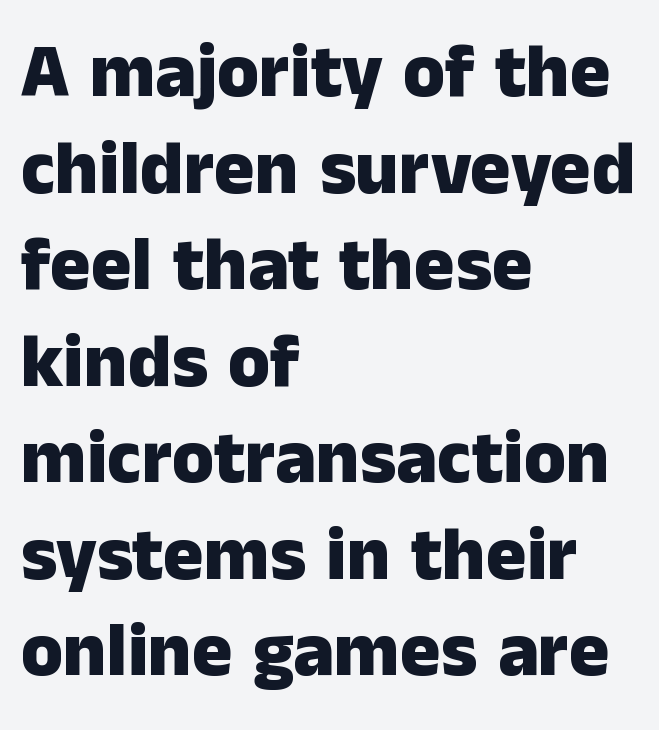
The glyphs are unaccompanied by any horizontal stroke below them. All the whitespace from short lines collects on the right. Each letter's strokes conclude bluntly, with no projecting serifs. The passage shown is typed in a proportional face where columns would drift. You could call the tracking neutral — neither tight nor loose.
